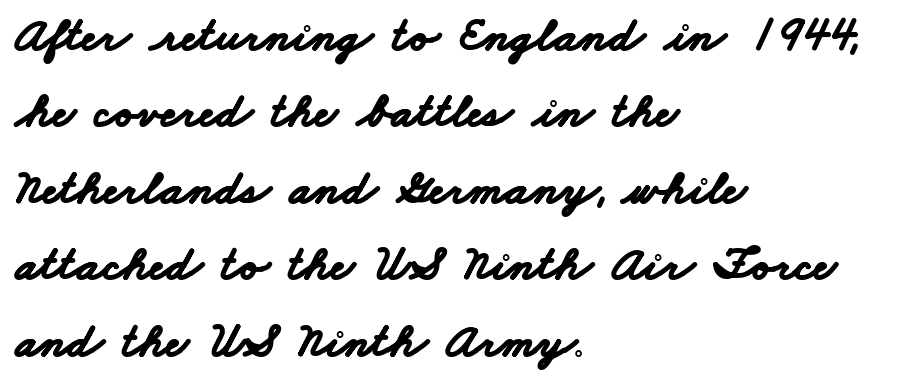
The image shows 49 px bold, wide sans-serif type; set left-aligned, normal line spacing (1.56x), normal letter spacing, not underlined; low stroke contrast and a small x-height.
